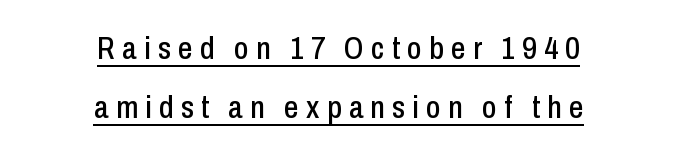
{"serif": "no", "italic": "no", "width": "condensed", "stroke_contrast": "low", "x_height": "medium", "monospaced": "no", "underline": "yes", "align": "center", "line_spacing_ratio": 1.84, "letter_spacing": "wide", "letter_spacing_em": 0.23, "glyph_px": 32}
